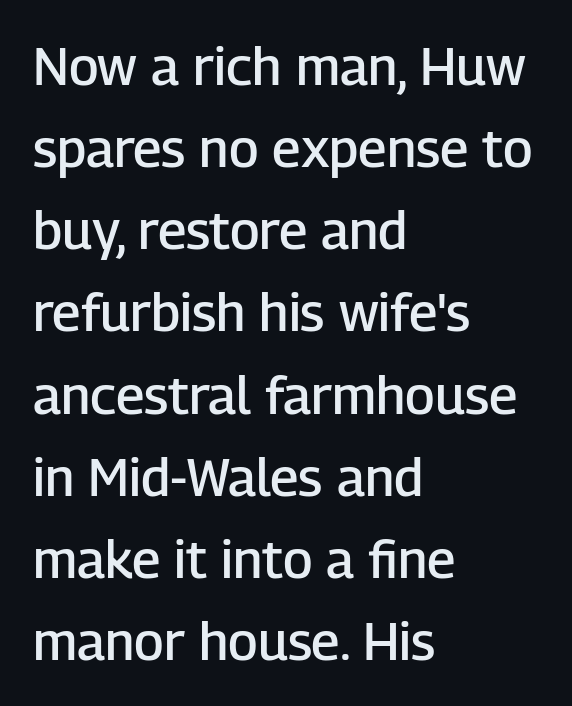
The image shows 53 px semibold sans-serif type, upright; set left-aligned, normal line spacing (1.55x), normal letter spacing, not underlined; low stroke contrast and a medium x-height.
